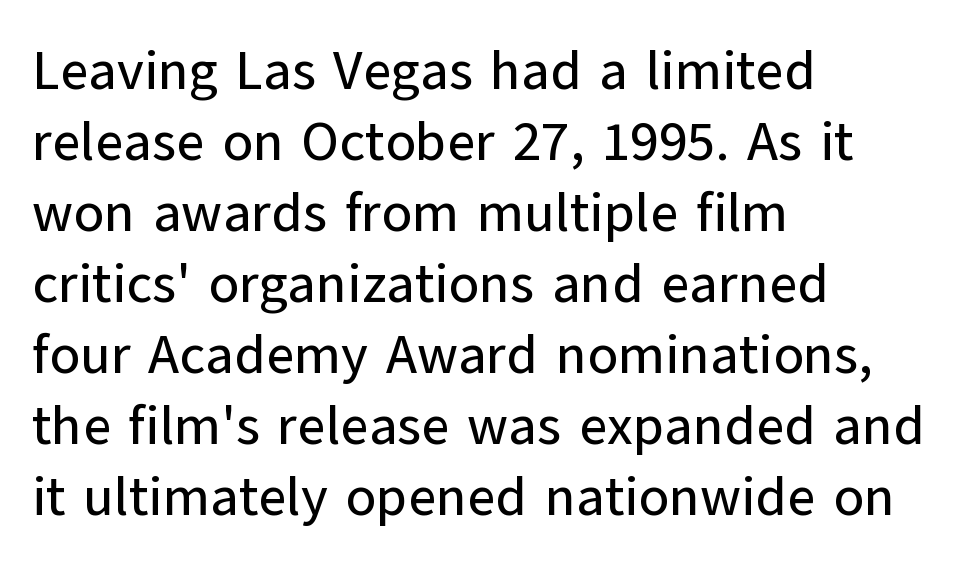
Q: Is the text italic (slanted)? A: No, it is upright.
Q: Is the typeface a serif or a sans-serif typeface? A: Sans-serif.
Q: Is the text underlined? A: No.
Q: How is the paragraph aligned? A: Left-aligned.
Q: Is the spacing between letters normal or unusually wide? A: Normal.
Q: Is the spacing between lines tight, normal or loose? A: Normal.
Q: Width (condensed, normal, or wide)? A: Normal.
Q: Stroke contrast? A: Low.
Q: x-height? A: Medium.
Q: Monospaced? A: No.
